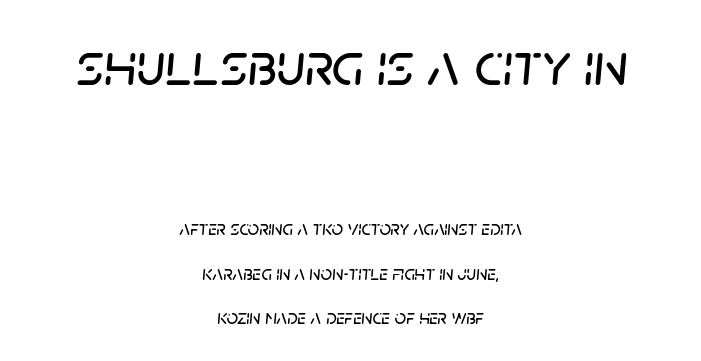
The image shows 61 px text type, italic (leaning right); set centered, loose line spacing (2.22x), normal letter spacing, not underlined; the first (top) block is 3.05x larger; low stroke contrast and a large x-height.
